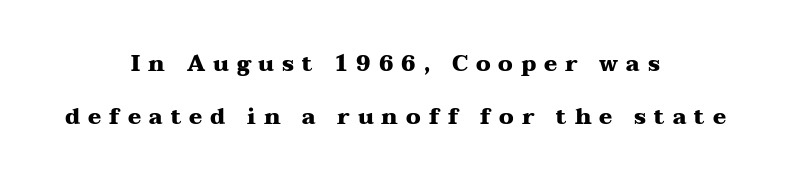
{"italic": "no", "bold": "yes", "underline": "no", "align": "center", "line_spacing": "loose", "line_spacing_ratio": 2.43, "letter_spacing": "wide", "letter_spacing_em": 0.36, "glyph_px": 22}
